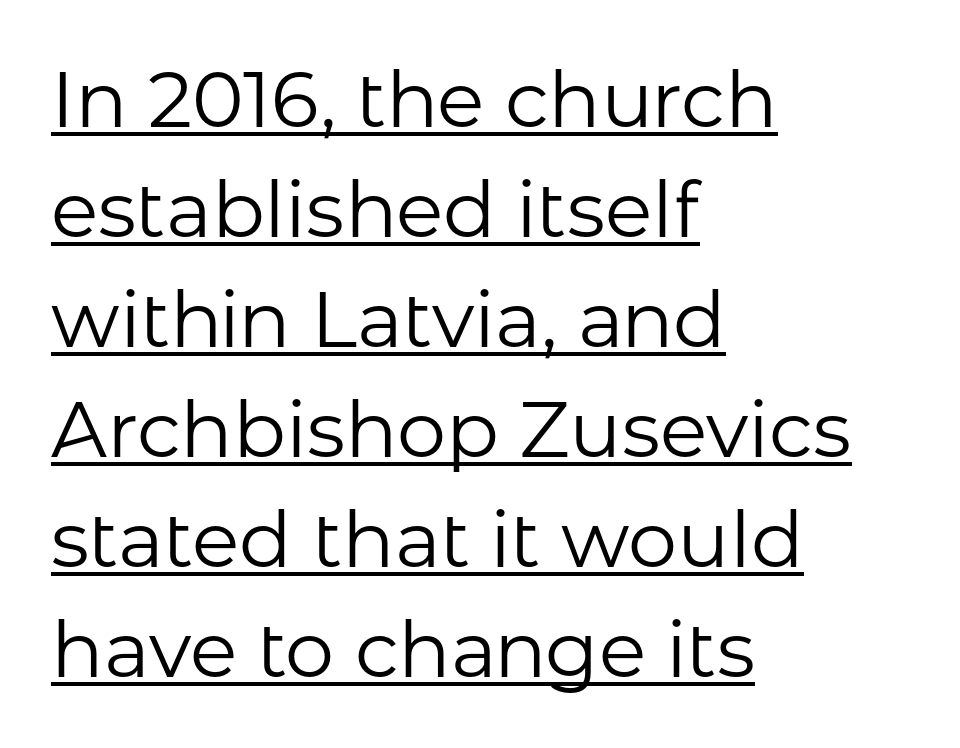
The image shows 78 px regular-weight sans-serif type, upright; set left-aligned, normal line spacing (1.41x), normal letter spacing, underlined; low stroke contrast and a medium x-height.
